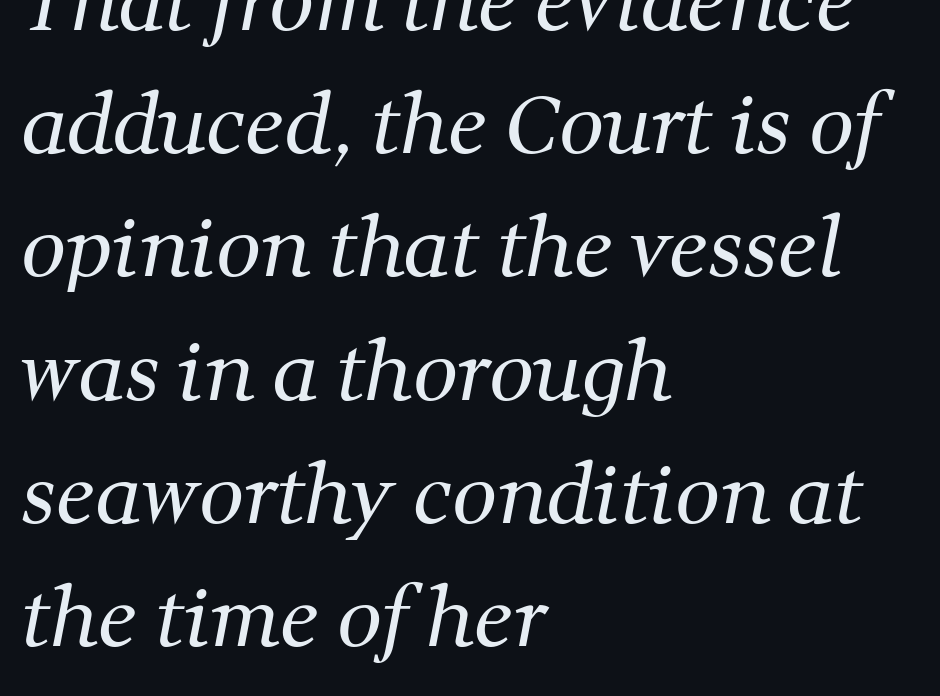
The image shows 79 px regular-weight serif type; set left-aligned, normal line spacing (1.56x), normal letter spacing, not underlined; medium stroke contrast and a medium x-height.
